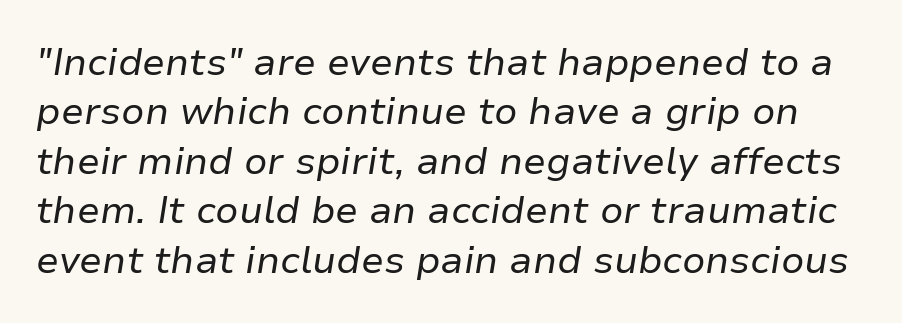
The image shows 38 px regular-weight type, italic (leaning right); set normal line spacing (1.3x), normal letter spacing, not underlined; low stroke contrast and a medium x-height.
